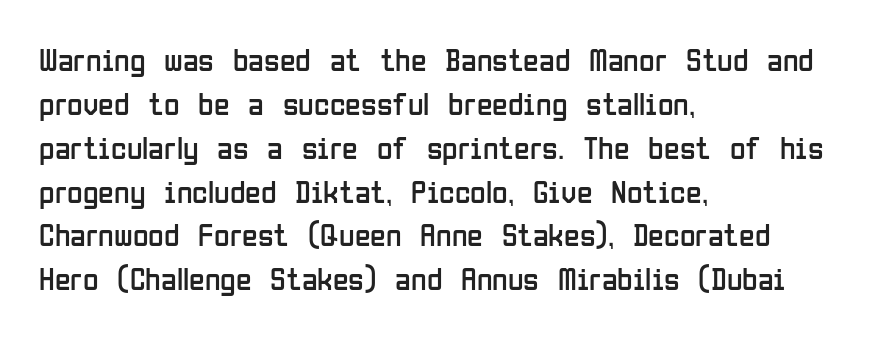
Q: Is the text bold? A: No.
Q: Is the text italic (slanted)? A: No, it is upright.
Q: Is the typeface a serif or a sans-serif typeface? A: Sans-serif.
Q: Is the text underlined? A: No.
Q: How is the paragraph aligned? A: Left-aligned.
Q: Is the spacing between letters normal or unusually wide? A: Normal.
Q: Is the spacing between lines tight, normal or loose? A: Normal.
Q: Width (condensed, normal, or wide)? A: Condensed.
Q: Stroke contrast? A: Low.
Q: x-height? A: Medium.
Q: Monospaced? A: No.
